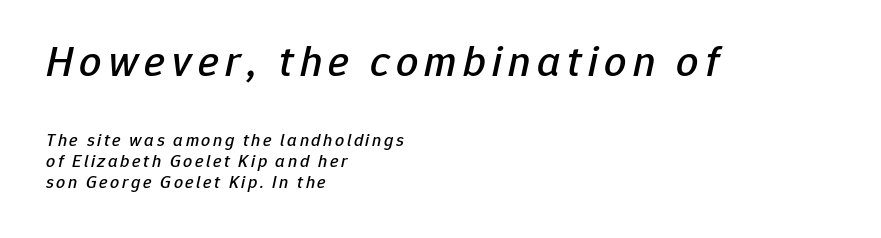
The initial chunk of copy outweighs the following chunk in type size. Reading down the block, your eye returns to a fixed left position each line. This is oblique type, the kind used for emphasis or titles. Descenders are the only things crossing below the line. Spacing verdict: proportional, widths tailored to each character.
